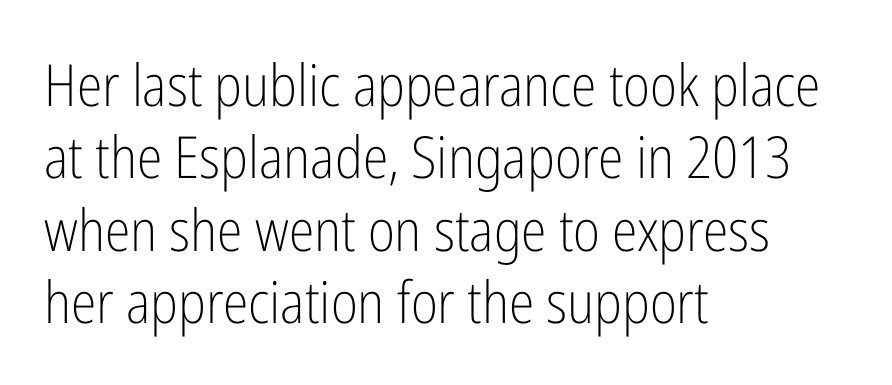
{"serif": "no", "italic": "no", "bold": "no", "weight": "light", "width": "condensed", "stroke_contrast": "low", "x_height": "medium", "monospaced": "no", "underline": "no", "align": "left", "line_spacing": "normal", "line_spacing_ratio": 1.25, "letter_spacing": "normal", "letter_spacing_em": 0.0, "glyph_px": 58}
